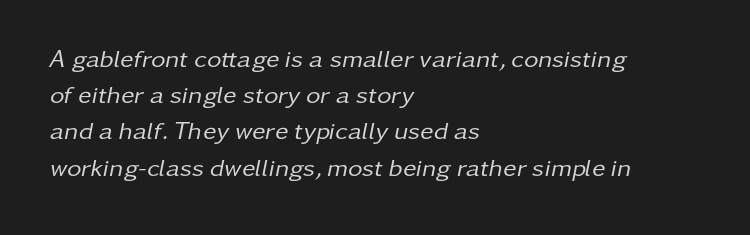
The image shows 25 px text type, italic (leaning right); set left-aligned, normal line spacing (1.45x), normal letter spacing, not underlined.
